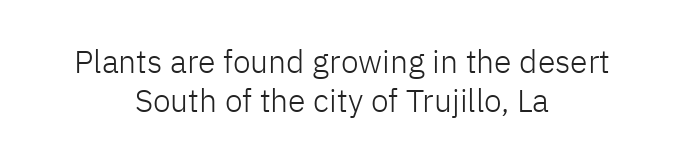
The image shows 32 px light sans-serif type, upright; set centered, line spacing 1.23x, normal letter spacing, not underlined; low stroke contrast and a medium x-height.
